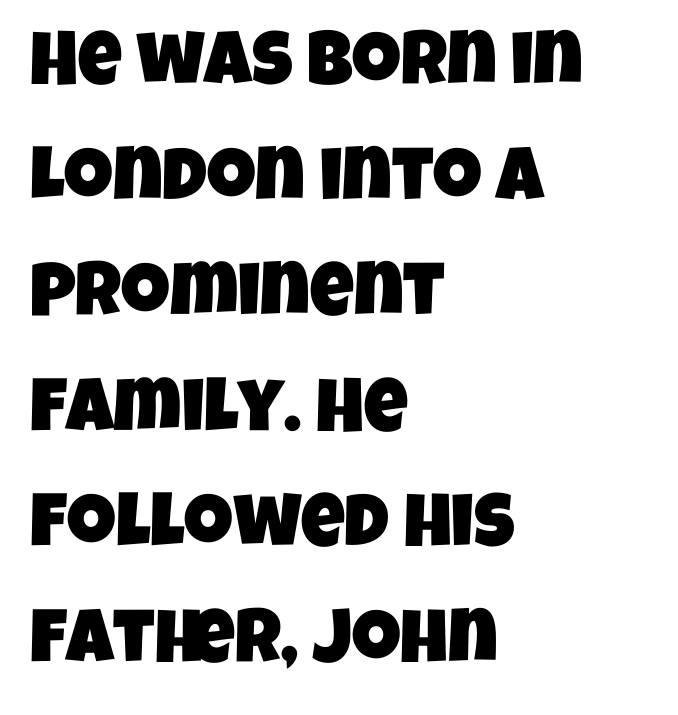
{"serif": "no", "width": "condensed", "stroke_contrast": "low", "x_height": "large", "monospaced": "no", "underline": "no", "align": "left", "line_spacing": "normal", "line_spacing_ratio": 1.52, "letter_spacing": "normal", "letter_spacing_em": 0.0, "glyph_px": 76}
